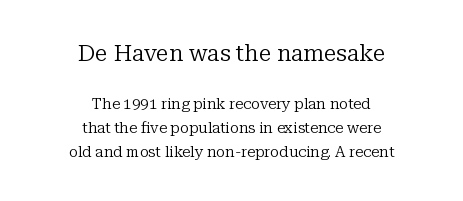
The upper block of text is set noticeably larger than the block beneath it. This sample uses plain, unmodified letter spacing. Descender tails drop into unmarked territory. Does the leading feel generous? No, just average.
